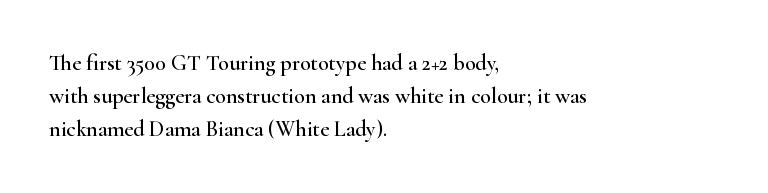
These lines keep a tight, regular rhythm from letter to letter. Vertical spacing — default. No word sits above an underline. The setting favours the left margin, as ordinary paragraphs usually do. The font's upright variant was chosen for this text.
